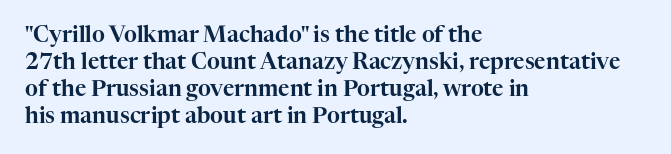
The image shows 22 px text type, upright; set left-aligned, line spacing 1.22x, normal letter spacing, not underlined.
